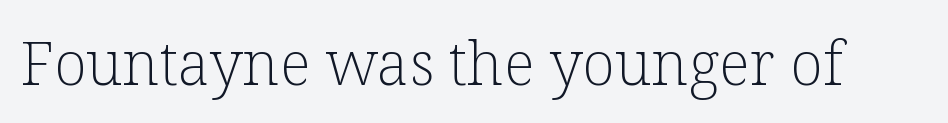
Q: Is the text bold? A: No.
Q: Is the text italic (slanted)? A: No, it is upright.
Q: Is the typeface a serif or a sans-serif typeface? A: Serif.
Q: Is the text underlined? A: No.
Q: Is the spacing between letters normal or unusually wide? A: Normal.
Q: Width (condensed, normal, or wide)? A: Normal.
Q: Stroke contrast? A: Low.
Q: x-height? A: Medium.
Q: Monospaced? A: No.
